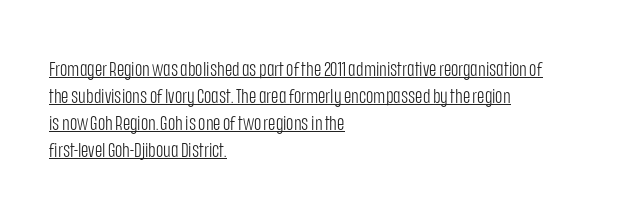
Q: Is the text bold? A: No.
Q: Is the text italic (slanted)? A: No, it is upright.
Q: Is the text underlined? A: Yes.
Q: How is the paragraph aligned? A: Left-aligned.
Q: Is the spacing between letters normal or unusually wide? A: Normal.
Q: Is the spacing between lines tight, normal or loose? A: Normal.
